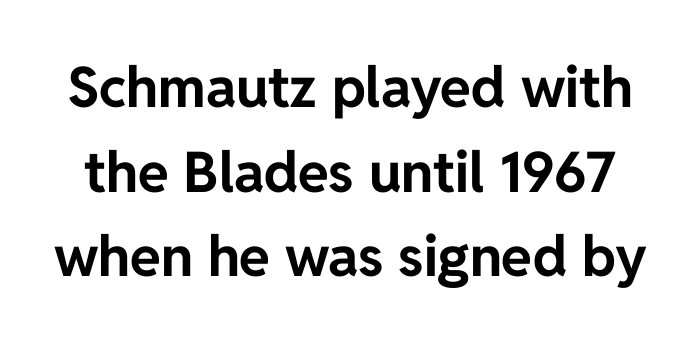
Anything drawn beneath the words? Only blank space. Typographically, this falls in the sans-serif category. Every stem runs plumb, perpendicular to the baseline. Nobody touched the tracking dial on this one.
